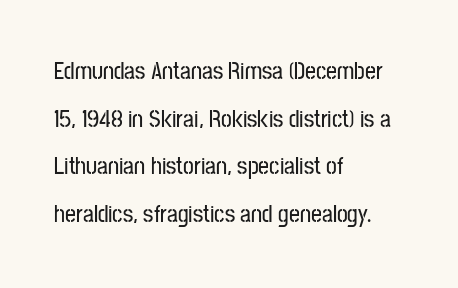
Spacing between characters is what you'd get straight out of the box. This sample trades compactness for vertical openness between lines. Words float on clear page, feet unadorned. The type sits square on the baseline with zero lean.
